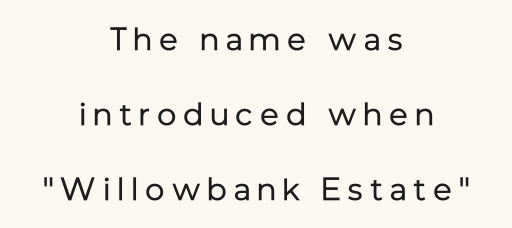
{"serif": "no", "italic": "no", "bold": "no", "weight": "regular", "width": "normal", "stroke_contrast": "low", "x_height": "medium", "monospaced": "no", "underline": "no", "align": "center", "line_spacing": "loose", "line_spacing_ratio": 2.34, "letter_spacing": "wide", "letter_spacing_em": 0.22, "glyph_px": 32}
